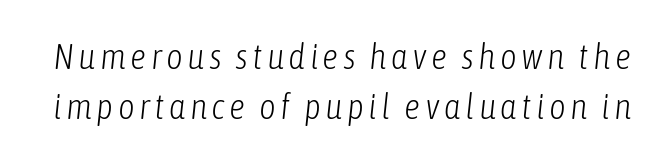
{"italic": "yes", "lean": "right", "slant_degrees": 6, "bold": "no", "weight": "light", "width": "condensed", "stroke_contrast": "low", "x_height": "medium", "monospaced": "no", "underline": "no", "line_spacing": "normal", "line_spacing_ratio": 1.4, "glyph_px": 36}
